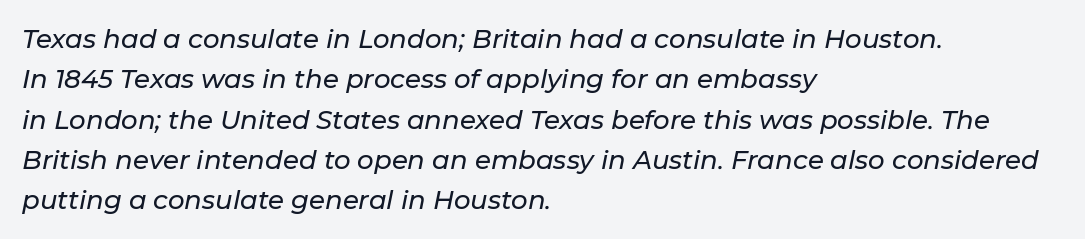
Notice how descenders clear the ascenders below comfortably — that's standard leading. Rule under the text: the space is simply empty. Between one letter and the next there's only the usual sliver of space. The passage is arranged the way most books set body copy — flush left. The letters are slanted; this is an italic face.
